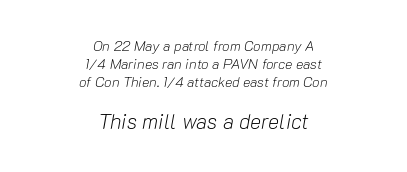
Q: Is the text bold? A: No.
Q: Is the text italic (slanted)? A: Yes, it leans right by about 10 degrees.
Q: Is the text underlined? A: No.
Q: How is the paragraph aligned? A: Centered.
Q: Is the spacing between letters normal or unusually wide? A: Normal.
Q: Is the spacing between lines tight, normal or loose? A: Normal.
Q: Which block of text is set in a larger size, the first (top) or the second (bottom)? A: The second (bottom) one.
